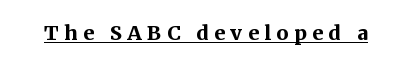
{"italic": "no", "bold": "yes", "underline": "yes", "letter_spacing": "wide", "letter_spacing_em": 0.28, "glyph_px": 20}
